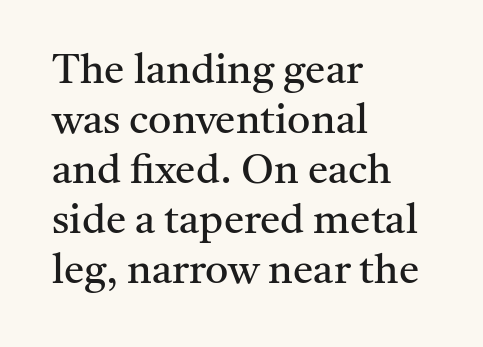
Q: Is the text bold? A: No.
Q: Is the text italic (slanted)? A: No, it is upright.
Q: Is the typeface a serif or a sans-serif typeface? A: Serif.
Q: Is the text underlined? A: No.
Q: How is the paragraph aligned? A: Left-aligned.
Q: Is the spacing between letters normal or unusually wide? A: Normal.
Q: Width (condensed, normal, or wide)? A: Normal.
Q: Stroke contrast? A: Medium.
Q: x-height? A: Medium.
Q: Monospaced? A: No.
